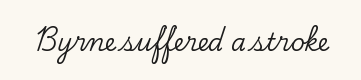
{"underline": "no", "letter_spacing": "normal", "letter_spacing_em": 0.0, "glyph_px": 24}
